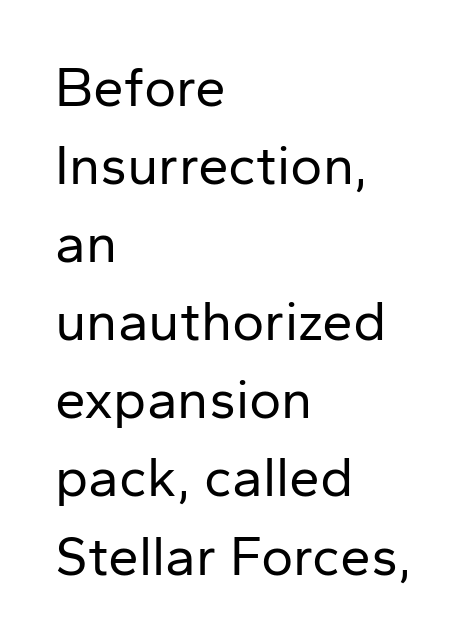
Q: Is the text bold? A: No.
Q: Is the text italic (slanted)? A: No, it is upright.
Q: Is the typeface a serif or a sans-serif typeface? A: Sans-serif.
Q: Is the text underlined? A: No.
Q: How is the paragraph aligned? A: Left-aligned.
Q: Is the spacing between letters normal or unusually wide? A: Normal.
Q: Is the spacing between lines tight, normal or loose? A: Normal.
Q: Width (condensed, normal, or wide)? A: Normal.
Q: Stroke contrast? A: Low.
Q: x-height? A: Medium.
Q: Monospaced? A: No.
